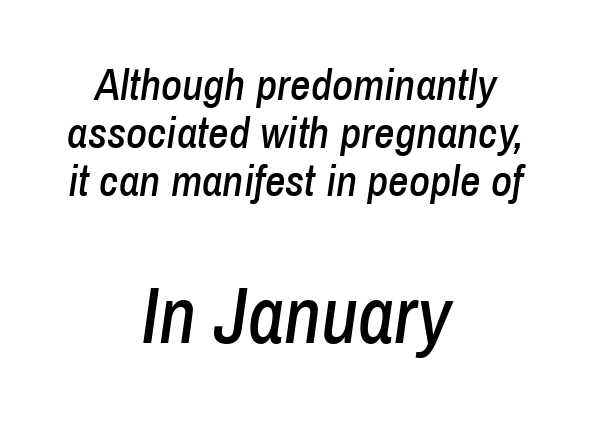
{"italic": "yes", "lean": "right", "slant_degrees": 8, "width": "condensed", "stroke_contrast": "low", "x_height": "medium", "monospaced": "no", "underline": "no", "align": "center", "line_spacing": "tight", "line_spacing_ratio": 1.07, "letter_spacing": "normal", "letter_spacing_em": 0.0, "larger_block": "second", "size_ratio": 1.76, "glyph_px": 79}
